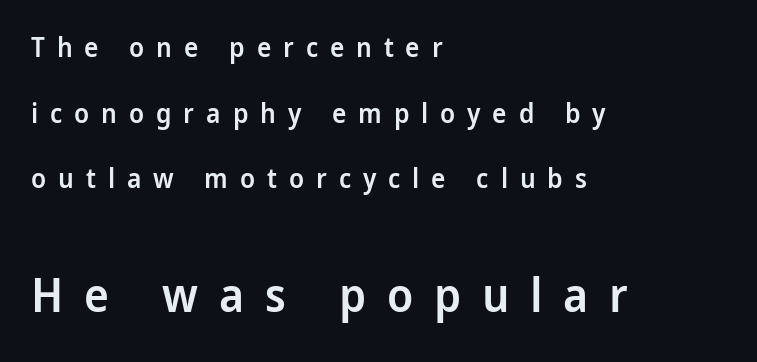
The image shows 47 px semibold, condensed sans-serif type, upright; set left-aligned, loose line spacing (2.43x), unusually wide letter spacing (+0.44 em), not underlined; the second (bottom) block is 1.74x larger; low stroke contrast and a large x-height.
